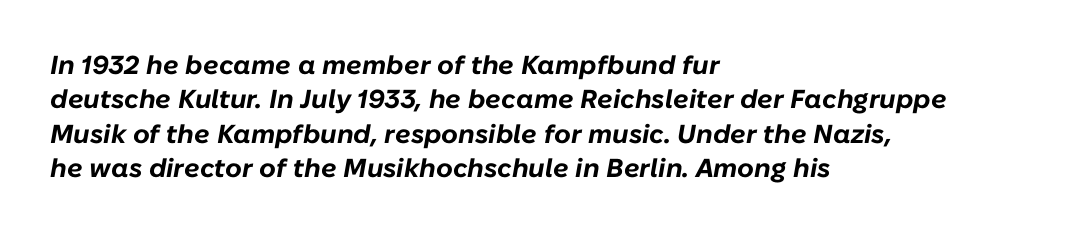
The image shows 26 px bold type, italic (leaning right); set left-aligned, normal line spacing (1.32x), normal letter spacing, not underlined.
